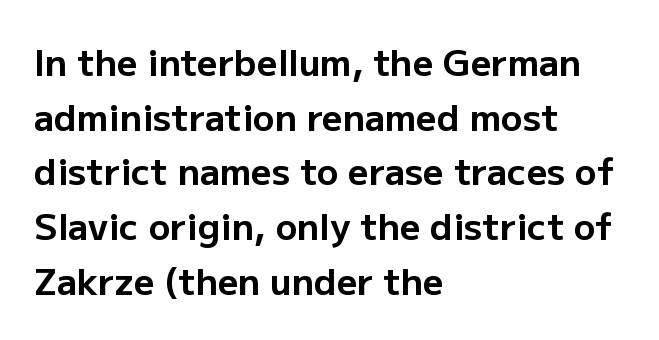
A student would call this left alignment; a typographer would say flush left, rag right. This sample has the flowing, uneven cadence of proportional lettering. The leading is moderate, giving the passage an even texture. The passage shown has conventional tracking throughout. Rendered with straight, roman letterforms.
